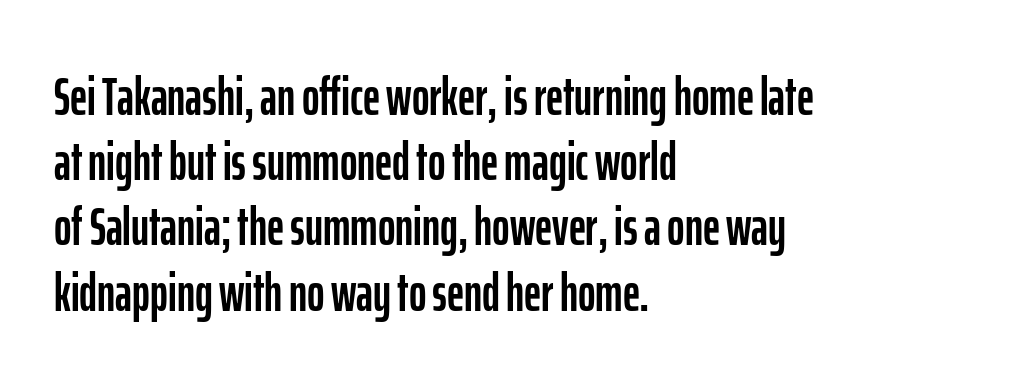
In terms of posture, this sample is upright. A typesetter would call this proportional, since set widths differ per character. A student would call this left alignment; a typographer would say flush left, rag right. The passage shown is not underscored anywhere.
